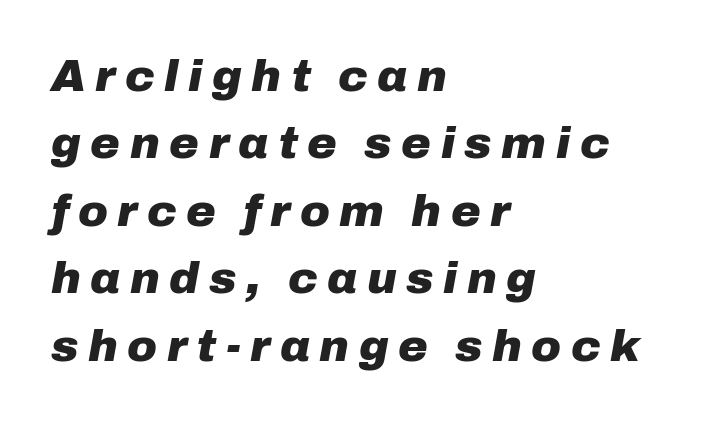
{"italic": "yes", "lean": "right", "slant_degrees": 10, "bold": "yes", "weight": "heavy", "width": "normal", "stroke_contrast": "low", "x_height": "medium", "monospaced": "no", "underline": "no", "align": "left", "line_spacing": "normal", "line_spacing_ratio": 1.5, "letter_spacing": "wide", "letter_spacing_em": 0.21, "glyph_px": 45}
